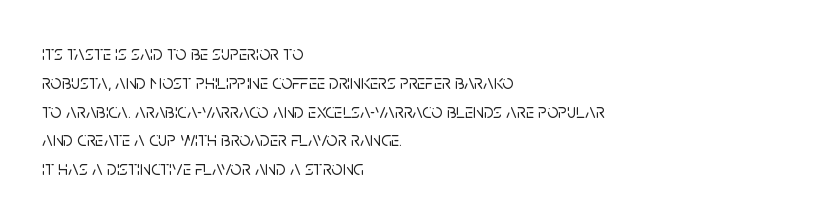
Q: Is the text italic (slanted)? A: No, it is upright.
Q: Is the text underlined? A: No.
Q: How is the paragraph aligned? A: Left-aligned.
Q: Is the spacing between letters normal or unusually wide? A: Normal.
Q: Is the spacing between lines tight, normal or loose? A: Normal.
